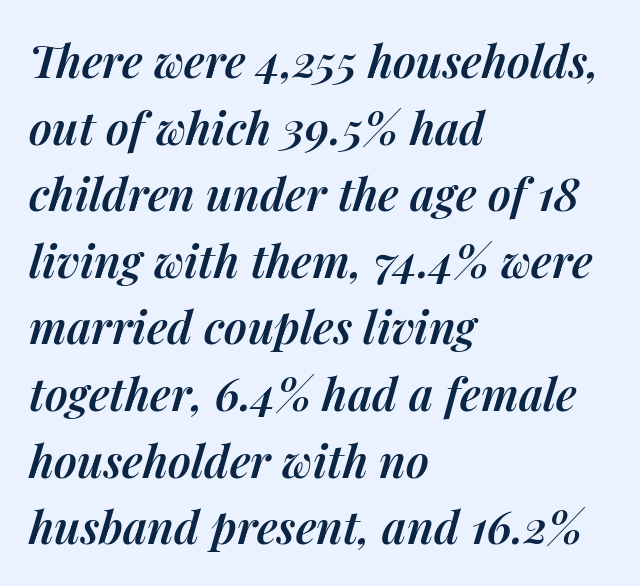
Where is the straight margin? On the left. The line texture is even and compact thanks to regular tracking. The strip under each line holds only bare page. Line spacing here is normal. This sample has the flowing, uneven cadence of proportional lettering.
